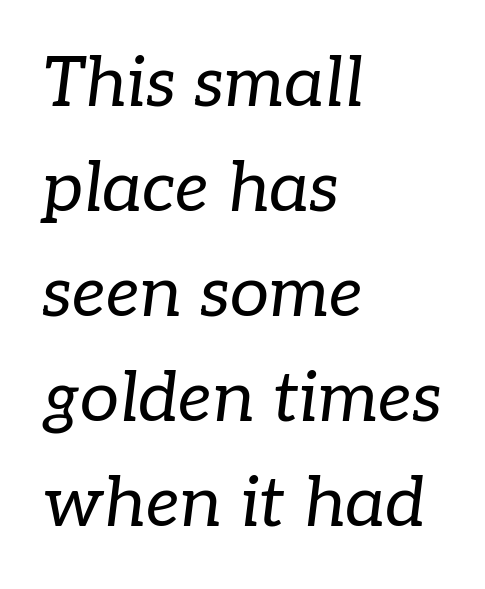
{"serif": "yes", "italic": "yes", "lean": "right", "slant_degrees": 7, "bold": "no", "weight": "regular", "width": "normal", "stroke_contrast": "low", "x_height": "medium", "monospaced": "no", "underline": "no", "align": "left", "line_spacing": "normal", "line_spacing_ratio": 1.5, "letter_spacing": "normal", "letter_spacing_em": 0.0, "glyph_px": 70}
